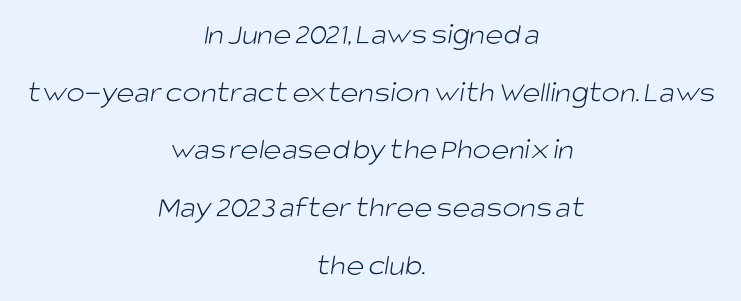
This is not heavy type; no bold has been used. Bare-footed words on every line. Observe the absence of serifs on each vertical stroke in this sample. Compared with typical body copy, the letter spacing here is the same.
